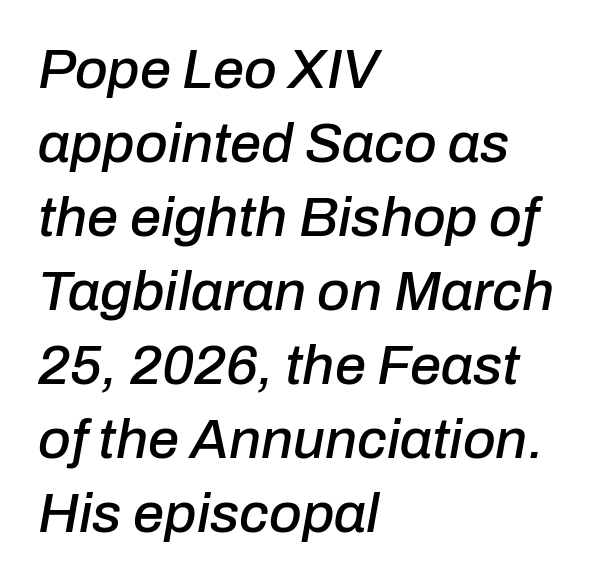
{"italic": "yes", "lean": "right", "slant_degrees": 10, "width": "normal", "stroke_contrast": "low", "x_height": "medium", "monospaced": "no", "underline": "no", "align": "left", "line_spacing": "normal", "line_spacing_ratio": 1.32, "letter_spacing": "normal", "letter_spacing_em": 0.0, "glyph_px": 56}
